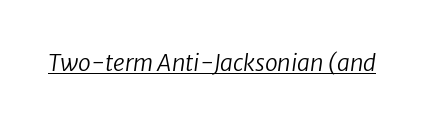
Compared with ordinary roman type, these characters are visibly tilted. Caption: face not bold, strokes unweighted. The specimen includes a rule beneath the text block's lines. Compared with typical body copy, the letter spacing here is the same.
